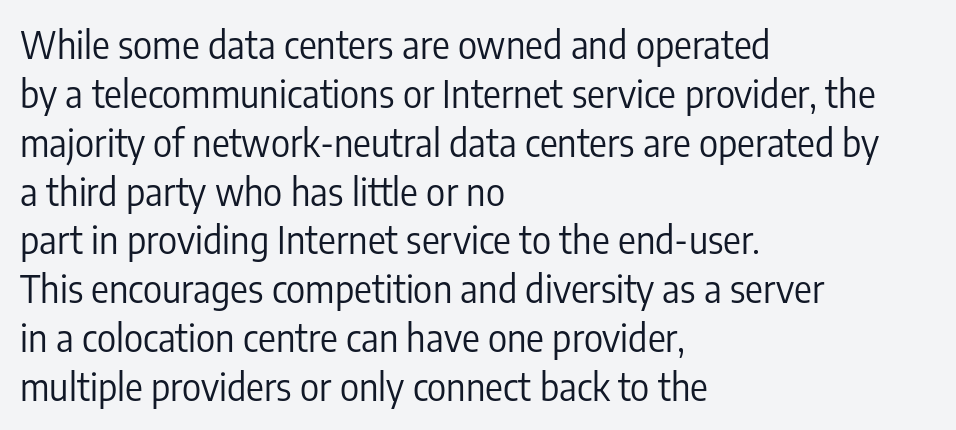
Tracking here is standard; glyphs follow each other at the usual distance. The letters stand upright; this is a roman face. Typographically, this falls in the sans-serif category. The letters advance in unequal steps, a hallmark of proportional type. These lines sit exactly where default settings would place them.
